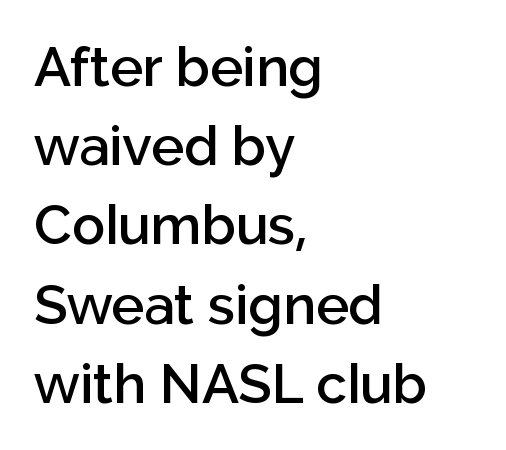
Lines of text with bare space underneath. Baseline-to-baseline distance is the conventional proportion of letter height. Alignment: flush left. A typesetter would label this face a sans. Do the characters align in a grid? No, the font is proportional. The horizontal fit of the characters is conventional and even.
